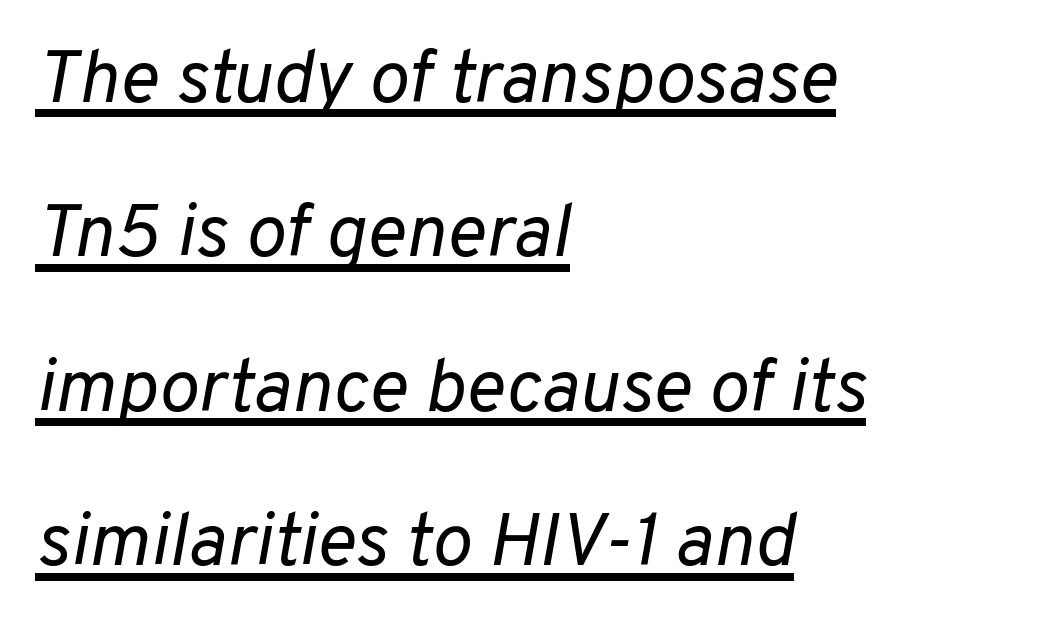
The face used here is rendered with its standard letterfit. Airy leading. The rag falls on the right side of this text block. In terms of posture, this sample is oblique.
